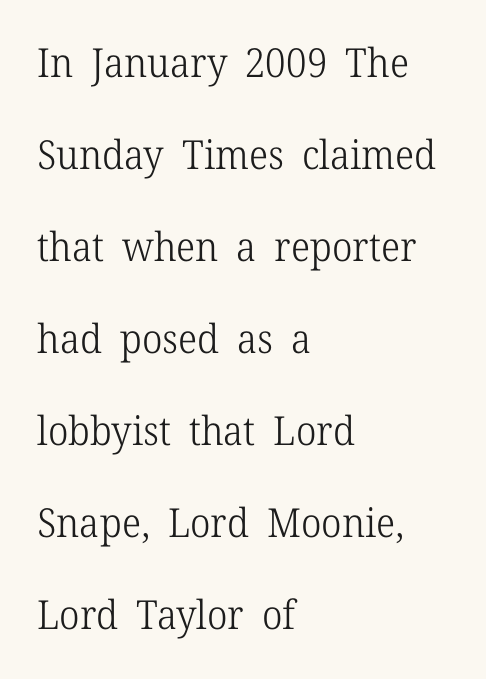
{"serif": "yes", "italic": "no", "bold": "no", "weight": "light", "width": "normal", "stroke_contrast": "low", "x_height": "medium", "monospaced": "no", "underline": "no", "align": "left", "line_spacing": "loose", "line_spacing_ratio": 2.3, "letter_spacing": "normal", "letter_spacing_em": 0.0, "glyph_px": 40}
